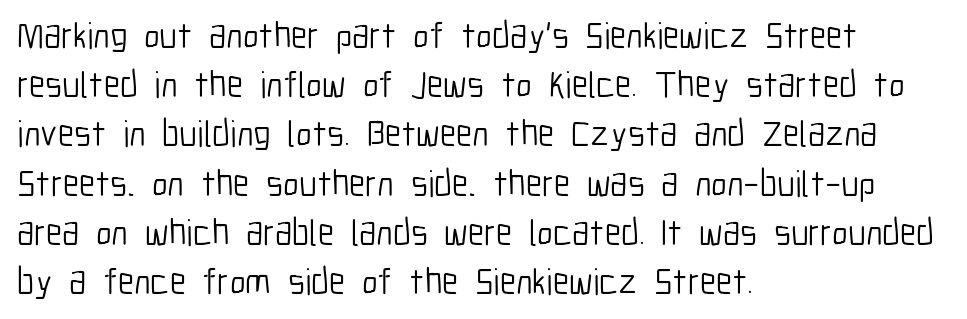
The image shows 37 px light, condensed sans-serif type, upright; set left-aligned, normal line spacing (1.33x), normal letter spacing, not underlined; low stroke contrast and a medium x-height.
